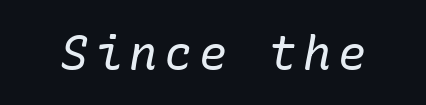
{"italic": "yes", "lean": "right", "slant_degrees": 10, "bold": "no", "weight": "regular", "width": "normal", "stroke_contrast": "low", "x_height": "medium", "underline": "no", "glyph_px": 47}
